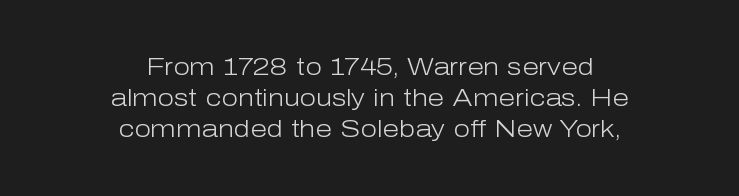
The image shows 24 px text type, upright; set centered, normal line spacing (1.29x), normal letter spacing, not underlined.
